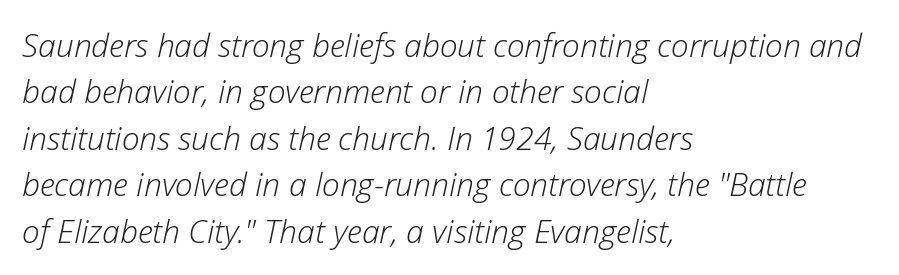
{"italic": "yes", "lean": "right", "slant_degrees": 12, "bold": "no", "weight": "light", "width": "normal", "stroke_contrast": "low", "x_height": "medium", "monospaced": "no", "underline": "no", "align": "left", "line_spacing": "normal", "line_spacing_ratio": 1.45, "letter_spacing": "normal", "letter_spacing_em": 0.0, "glyph_px": 32}
